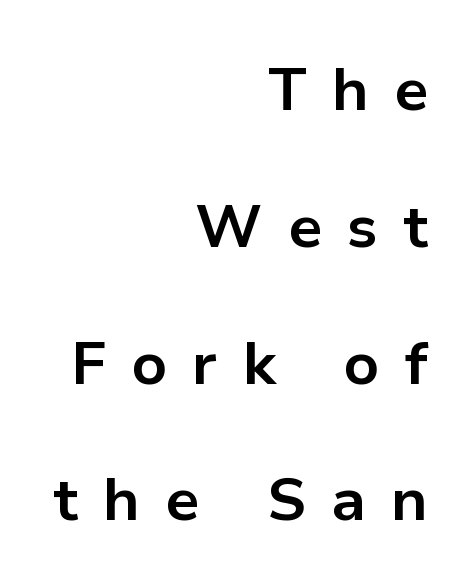
The lines are spread far apart with generous leading. Bare-footed words on every line. The glyphs in this specimen are sans serif. Varying glyph widths throughout — classic text-font behaviour.
